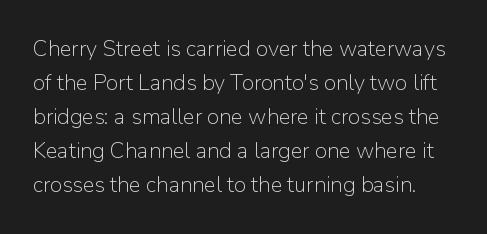
{"italic": "no", "bold": "no", "underline": "no", "line_spacing": "normal", "line_spacing_ratio": 1.55, "letter_spacing": "normal", "letter_spacing_em": 0.0, "glyph_px": 22}
